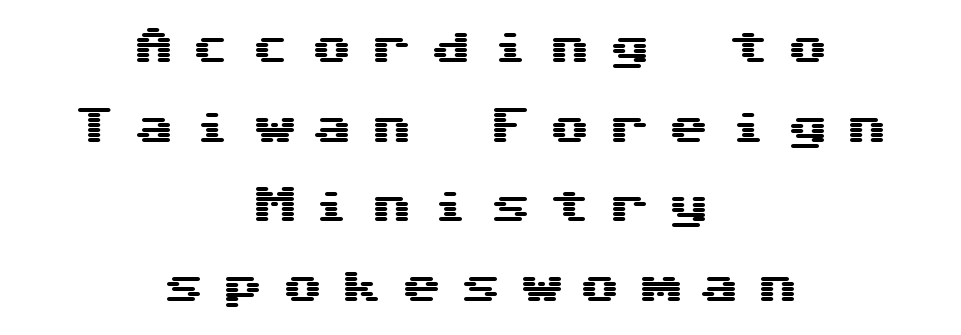
Q: Is the text italic (slanted)? A: No, it is upright.
Q: Is the typeface a serif or a sans-serif typeface? A: Sans-serif.
Q: Is the text underlined? A: No.
Q: How is the paragraph aligned? A: Centered.
Q: Is the spacing between letters normal or unusually wide? A: Unusually wide.
Q: Is the spacing between lines tight, normal or loose? A: Loose.
Q: Width (condensed, normal, or wide)? A: Wide.
Q: Stroke contrast? A: Medium.
Q: x-height? A: Medium.
Q: Monospaced? A: Yes.
